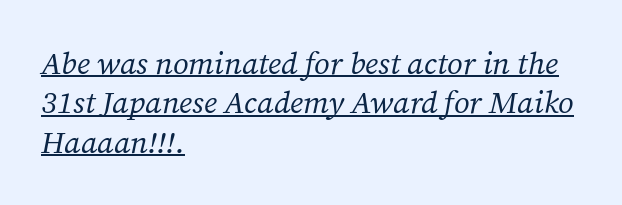
How are the letters spaced? Ordinarily, with no added tracking. Spacing verdict: proportional, widths tailored to each character. Quick note: interline space is typical. Ink coverage per letter is moderate at most.
